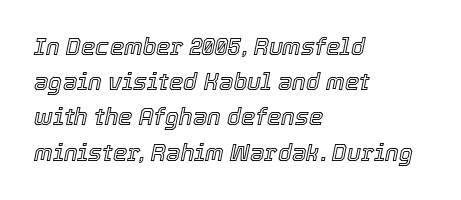
{"italic": "yes", "lean": "right", "slant_degrees": 12, "underline": "no", "align": "left", "line_spacing": "normal", "line_spacing_ratio": 1.53, "letter_spacing": "normal", "letter_spacing_em": 0.0, "glyph_px": 23}
